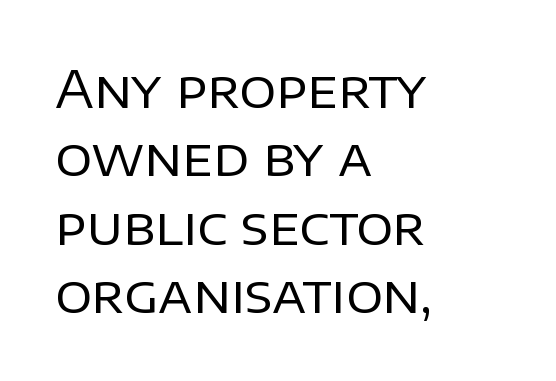
If you measured baseline to baseline, you'd find a middling distance. All the whitespace from short lines collects on the right. Plain, unruled lines of type. Every character sits straight up, as roman type does. The strokes carry an ordinary text weight at most. The line texture is even and compact thanks to regular tracking.
